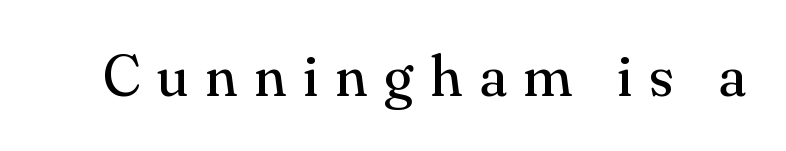
Here the designer chose a conventional face with non-uniform glyph widths. Regarding serifs, this sample has them. Tall strokes in this sample are plumb rather than angled. Lines of text with bare space underneath.
